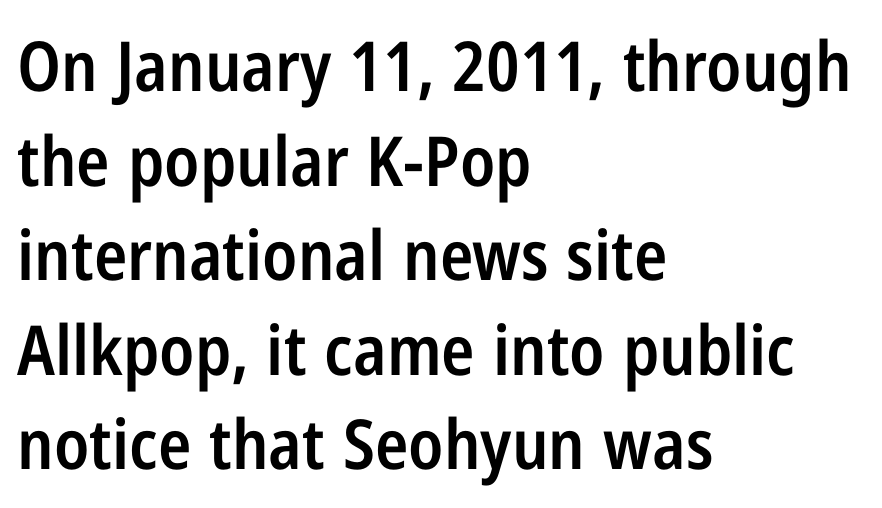
Q: Is the text bold? A: Semi-bold.
Q: Is the text italic (slanted)? A: No, it is upright.
Q: Is the typeface a serif or a sans-serif typeface? A: Sans-serif.
Q: Is the text underlined? A: No.
Q: How is the paragraph aligned? A: Left-aligned.
Q: Is the spacing between letters normal or unusually wide? A: Normal.
Q: Is the spacing between lines tight, normal or loose? A: Normal.
Q: Width (condensed, normal, or wide)? A: Condensed.
Q: Stroke contrast? A: Low.
Q: x-height? A: Medium.
Q: Monospaced? A: No.
